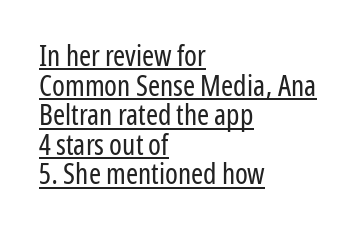
{"serif": "no", "italic": "no", "bold": "no", "weight": "regular", "width": "condensed", "stroke_contrast": "low", "x_height": "medium", "monospaced": "no", "underline": "yes", "align": "left", "line_spacing": "tight", "line_spacing_ratio": 1.02, "letter_spacing": "normal", "letter_spacing_em": 0.0, "glyph_px": 29}
